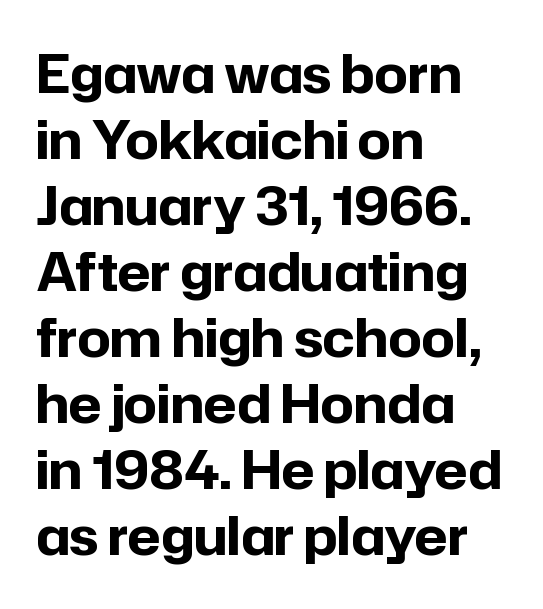
These words are printed bold, with thick strokes throughout. Underline: absent. This rendering leaves character spacing at its baseline value. Students, observe: this is what conventionally led text looks like. Vertical strokes here are truly vertical. The letters carry no serifs — their stems end cleanly without finishing strokes.
